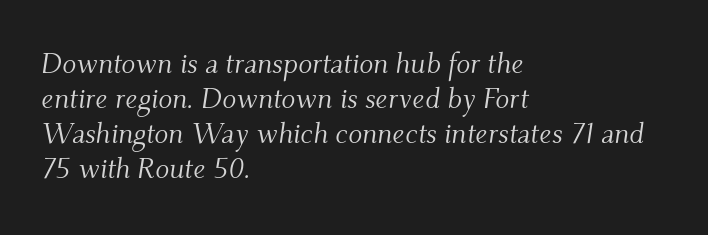
Q: Is the text bold? A: No.
Q: Is the text italic (slanted)? A: Yes, it leans right by about 9 degrees.
Q: Is the typeface a serif or a sans-serif typeface? A: Serif.
Q: Is the text underlined? A: No.
Q: How is the paragraph aligned? A: Left-aligned.
Q: Is the spacing between letters normal or unusually wide? A: Normal.
Q: Width (condensed, normal, or wide)? A: Normal.
Q: Stroke contrast? A: Medium.
Q: x-height? A: Small.
Q: Monospaced? A: No.
